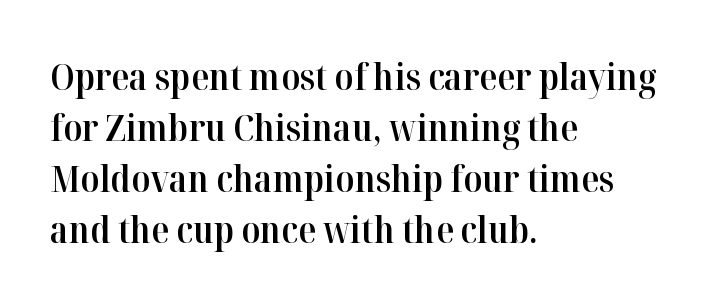
{"serif": "yes", "italic": "no", "bold": "semi", "weight": "semibold", "width": "normal", "stroke_contrast": "high", "x_height": "medium", "monospaced": "no", "underline": "no", "align": "left", "line_spacing": "normal", "line_spacing_ratio": 1.38, "letter_spacing": "normal", "letter_spacing_em": 0.0, "glyph_px": 37}
